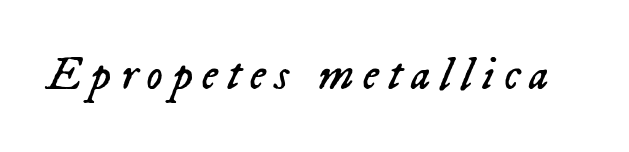
Q: Is the text bold? A: No.
Q: Is the text italic (slanted)? A: Yes, it leans right by about 23 degrees.
Q: Is the text underlined? A: No.
Q: Is the spacing between letters normal or unusually wide? A: Unusually wide.
Q: Width (condensed, normal, or wide)? A: Normal.
Q: Stroke contrast? A: Low.
Q: x-height? A: Medium.
Q: Monospaced? A: No.
